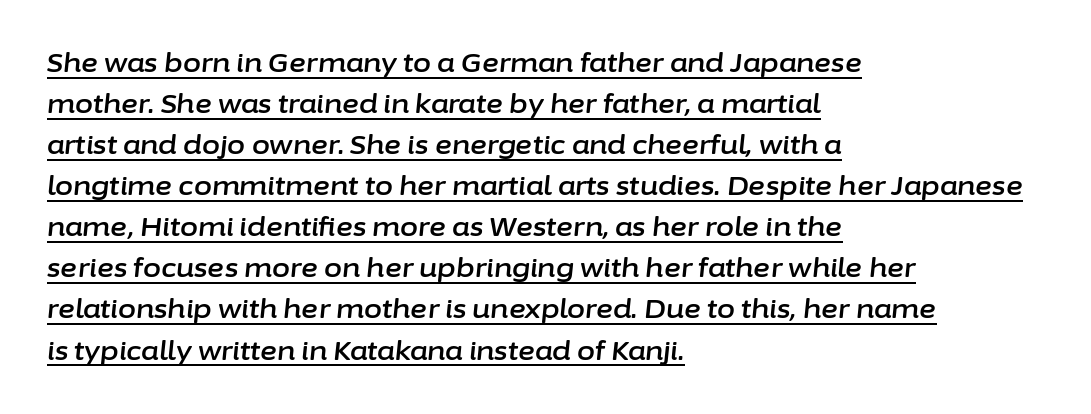
Whoever set this chose a conventional vertical rhythm. Underlining? Definitely there. Each word holds together tightly as a unit, with standard inter-letter gaps. This is oblique type, the kind used for emphasis or titles.
